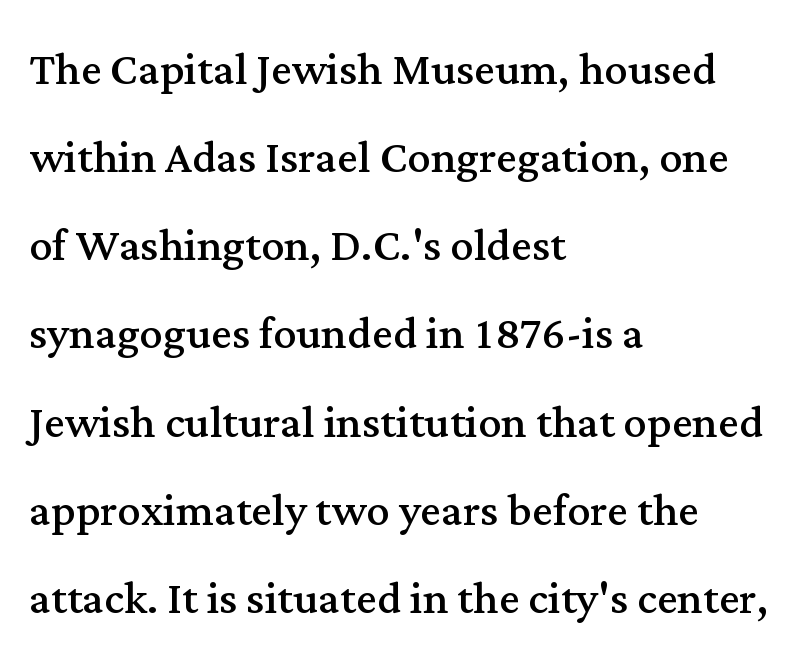
{"serif": "yes", "italic": "no", "bold": "no", "weight": "regular", "width": "normal", "stroke_contrast": "medium", "x_height": "medium", "monospaced": "no", "underline": "no", "align": "left", "line_spacing": "normal", "line_spacing_ratio": 1.52, "letter_spacing": "normal", "letter_spacing_em": 0.0, "glyph_px": 58}
